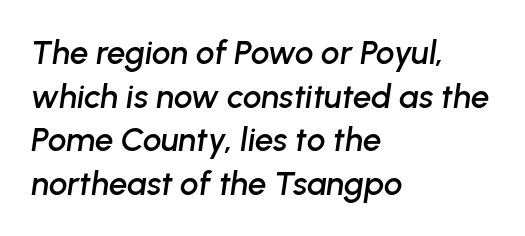
The image shows 33 px text type, italic (leaning right); set left-aligned, normal line spacing (1.32x), normal letter spacing, not underlined; low stroke contrast and a medium x-height.
